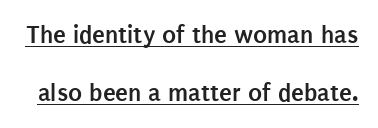
Q: Is the text bold? A: Yes.
Q: Is the text italic (slanted)? A: No, it is upright.
Q: Is the text underlined? A: Yes.
Q: Is the spacing between letters normal or unusually wide? A: Normal.
Q: Is the spacing between lines tight, normal or loose? A: Loose.
